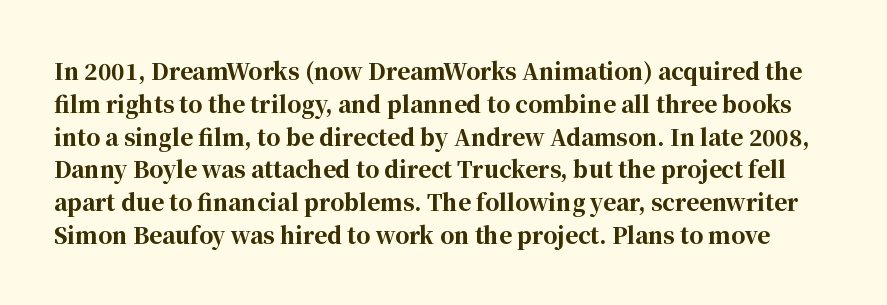
Q: Is the text bold? A: Yes.
Q: Is the text italic (slanted)? A: No, it is upright.
Q: Is the text underlined? A: No.
Q: Is the spacing between letters normal or unusually wide? A: Normal.
Q: Is the spacing between lines tight, normal or loose? A: Normal.
